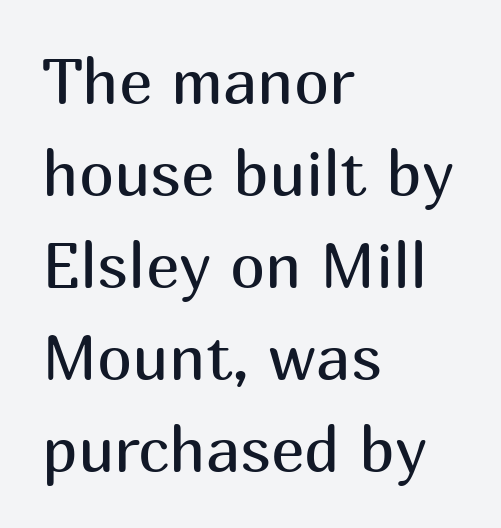
The image shows 63 px regular-weight sans-serif type, upright; set left-aligned, normal line spacing (1.46x), normal letter spacing, not underlined; medium stroke contrast and a medium x-height.
